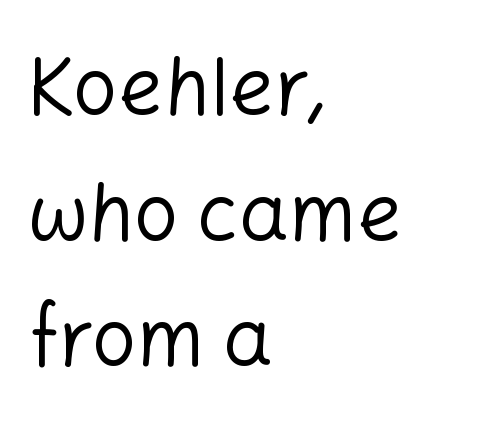
In terms of letterform style, serifs are entirely absent. The tracking reads as untouched default to a designer's eye. The cut favours lightness, reaching ordinary text weight at its darkest. Layout note: lines flush left.
